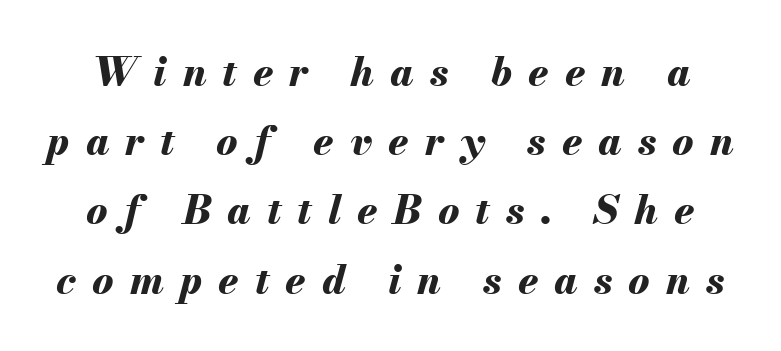
{"italic": "yes", "lean": "right", "slant_degrees": 13, "bold": "yes", "weight": "bold", "width": "normal", "stroke_contrast": "medium", "x_height": "small", "monospaced": "no", "underline": "no", "line_spacing_ratio": 1.73, "letter_spacing": "wide", "letter_spacing_em": 0.4, "glyph_px": 40}
